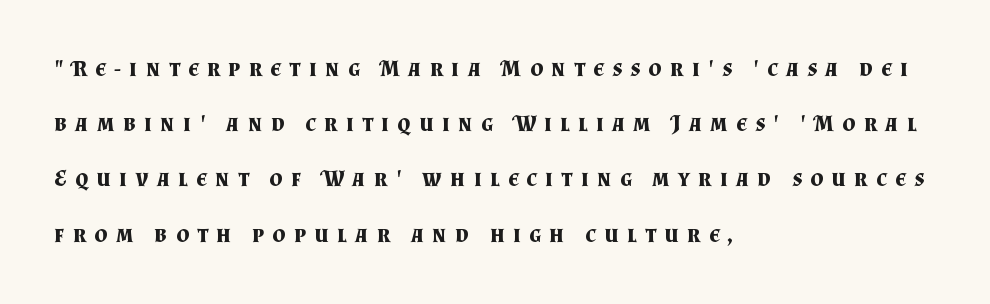
The ragged edge is on the right, which tells us the setting is flush left. Does the lettering tilt? It doesn't — this is upright. Each new line begins a long way beneath the previous one. There is plenty of visible air inserted between adjacent glyphs.
